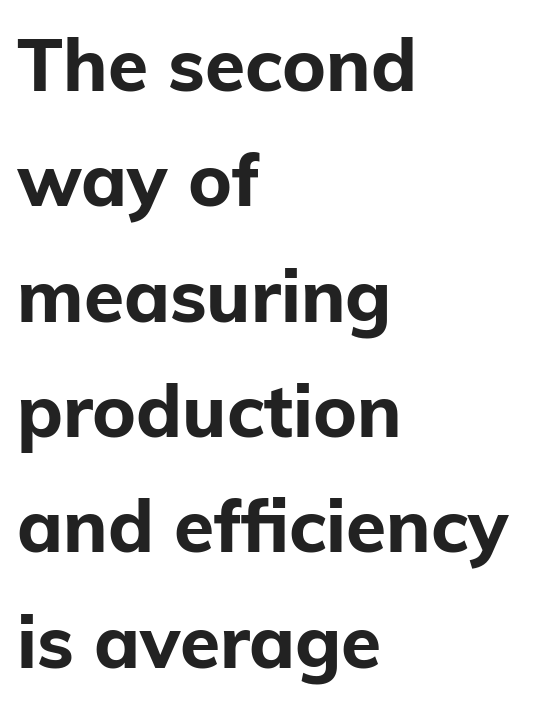
The image shows 73 px bold sans-serif type, upright; set left-aligned, normal line spacing (1.58x), normal letter spacing, not underlined; low stroke contrast and a medium x-height.
